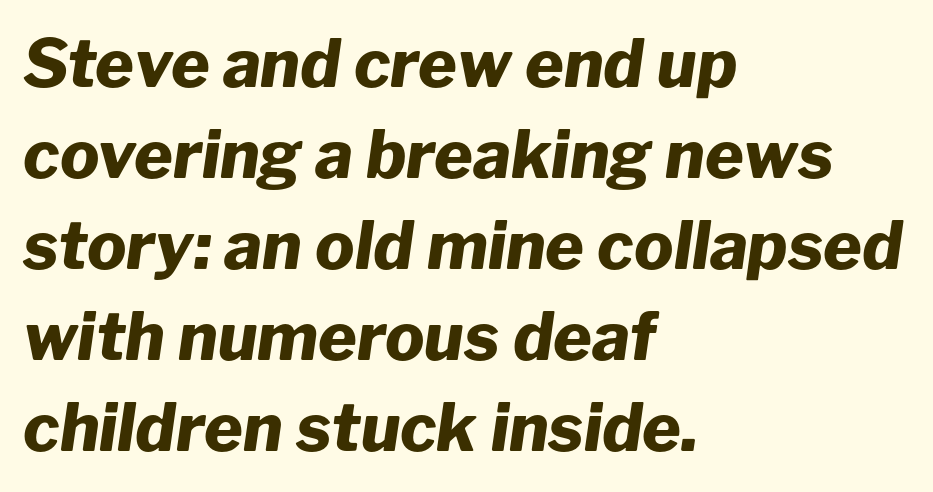
{"italic": "yes", "lean": "right", "slant_degrees": 8, "bold": "yes", "weight": "heavy", "width": "normal", "stroke_contrast": "low", "x_height": "medium", "monospaced": "no", "underline": "no", "align": "left", "line_spacing": "normal", "line_spacing_ratio": 1.38, "letter_spacing": "normal", "letter_spacing_em": 0.0, "glyph_px": 66}
